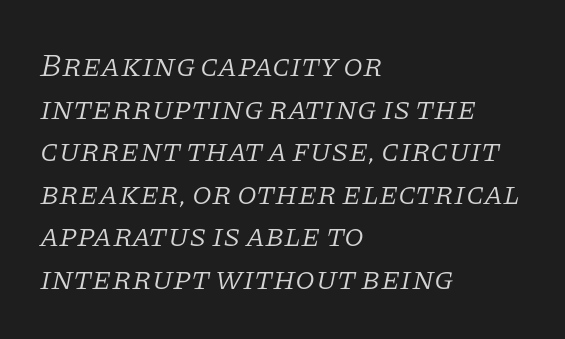
{"serif": "yes", "italic": "yes", "lean": "right", "slant_degrees": 11, "bold": "no", "weight": "light", "width": "normal", "stroke_contrast": "low", "x_height": "large", "monospaced": "no", "underline": "no", "align": "left", "line_spacing": "normal", "line_spacing_ratio": 1.33, "letter_spacing": "normal", "letter_spacing_em": 0.0, "glyph_px": 32}
